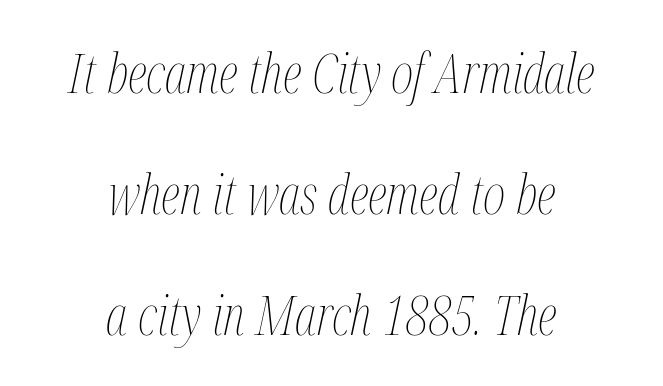
{"italic": "yes", "lean": "right", "slant_degrees": 12, "bold": "no", "weight": "thin", "width": "condensed", "stroke_contrast": "medium", "x_height": "medium", "monospaced": "no", "underline": "no", "align": "center", "line_spacing": "loose", "line_spacing_ratio": 2.24, "letter_spacing": "normal", "letter_spacing_em": 0.0, "glyph_px": 54}
